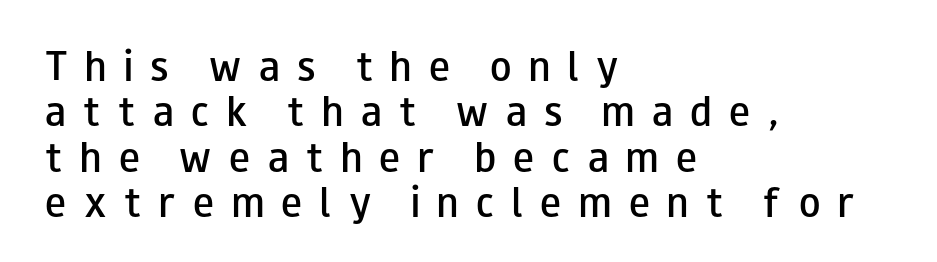
The space beneath each line is pristine and unruled. The rendering uses natural spacing where letterforms have individual widths. No feet cap the strokes, marking this as sans-serif type. The tracking jumps out immediately: characters are airy and widely separated. Reading down the block, your eye returns to a fixed left position each line. Every letter is mildly thick-stroked: semibold rather than bold.
